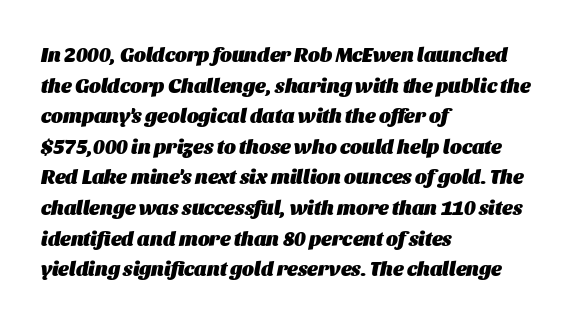
{"italic": "yes", "lean": "right", "slant_degrees": 11, "bold": "yes", "underline": "no", "align": "left", "line_spacing": "normal", "line_spacing_ratio": 1.53, "letter_spacing": "normal", "letter_spacing_em": 0.0, "glyph_px": 20}
